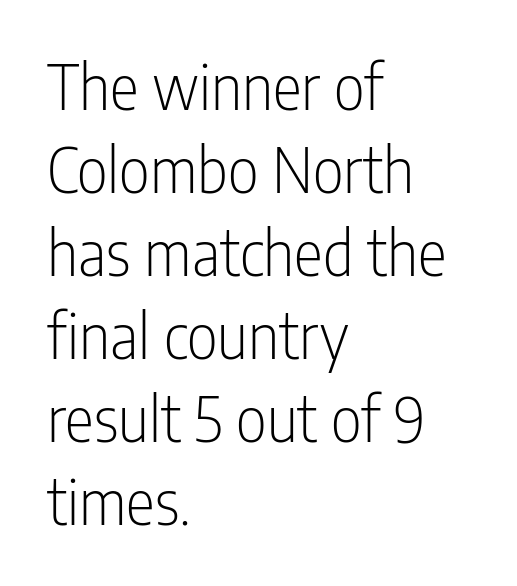
{"serif": "no", "italic": "no", "bold": "no", "weight": "light", "width": "condensed", "stroke_contrast": "low", "x_height": "medium", "monospaced": "no", "underline": "no", "align": "left", "line_spacing": "normal", "line_spacing_ratio": 1.36, "letter_spacing": "normal", "letter_spacing_em": 0.0, "glyph_px": 61}
